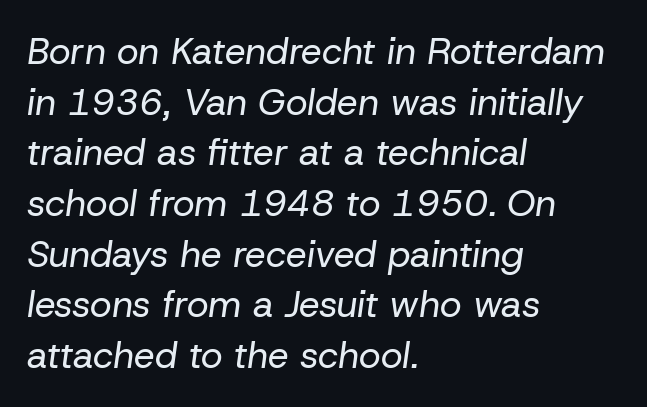
Q: Is the text bold? A: No.
Q: Is the text italic (slanted)? A: Yes, it leans right by about 8 degrees.
Q: Is the text underlined? A: No.
Q: How is the paragraph aligned? A: Left-aligned.
Q: Is the spacing between letters normal or unusually wide? A: Normal.
Q: Is the spacing between lines tight, normal or loose? A: Normal.
Q: Width (condensed, normal, or wide)? A: Normal.
Q: Stroke contrast? A: Low.
Q: x-height? A: Medium.
Q: Monospaced? A: No.
